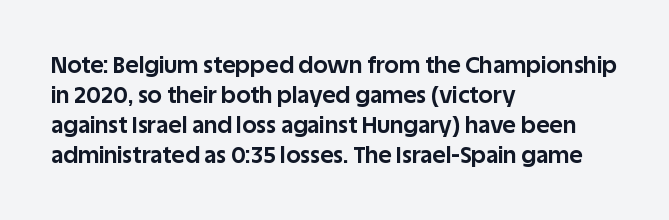
Q: Is the text bold? A: Yes.
Q: Is the text italic (slanted)? A: No, it is upright.
Q: Is the text underlined? A: No.
Q: How is the paragraph aligned? A: Left-aligned.
Q: Is the spacing between letters normal or unusually wide? A: Normal.
Q: Is the spacing between lines tight, normal or loose? A: Normal.
